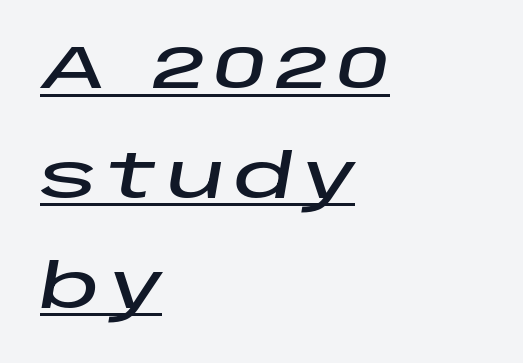
The image shows 60 px wide type, italic (leaning right); set left-aligned, line spacing 1.83x, underlined; low stroke contrast and a large x-height.
